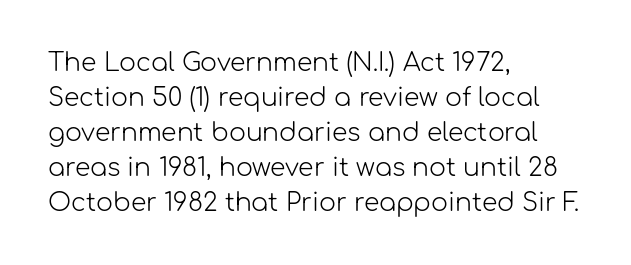
{"italic": "no", "bold": "no", "underline": "no", "align": "left", "line_spacing": "normal", "line_spacing_ratio": 1.4, "letter_spacing": "normal", "letter_spacing_em": 0.0, "glyph_px": 25}
